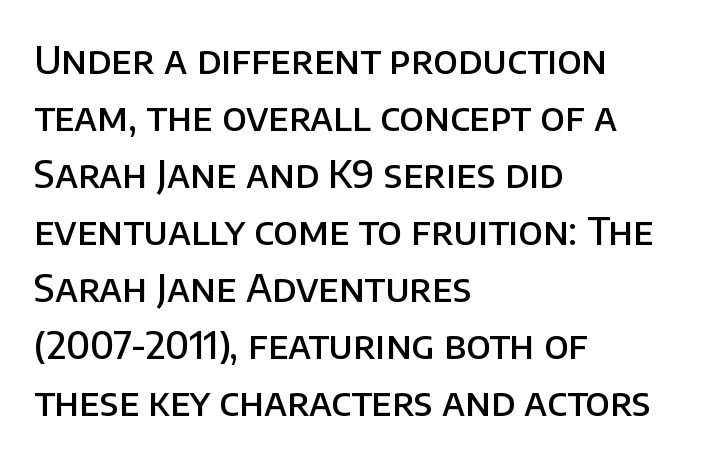
{"serif": "no", "italic": "no", "bold": "semi", "weight": "semibold", "width": "normal", "stroke_contrast": "low", "x_height": "large", "monospaced": "no", "underline": "no", "align": "left", "line_spacing": "normal", "line_spacing_ratio": 1.5, "letter_spacing": "normal", "letter_spacing_em": 0.0, "glyph_px": 38}
